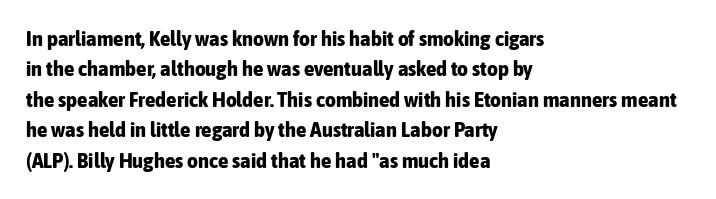
Q: Is the text bold? A: Yes.
Q: Is the text italic (slanted)? A: No, it is upright.
Q: Is the text underlined? A: No.
Q: How is the paragraph aligned? A: Left-aligned.
Q: Is the spacing between letters normal or unusually wide? A: Normal.
Q: Is the spacing between lines tight, normal or loose? A: Normal.
